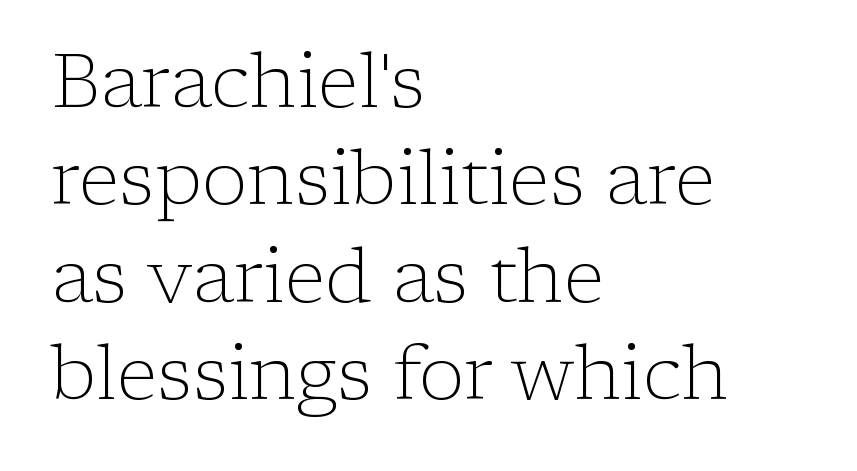
{"serif": "yes", "italic": "no", "bold": "no", "weight": "light", "width": "normal", "stroke_contrast": "low", "x_height": "medium", "monospaced": "no", "underline": "no", "align": "left", "line_spacing": "normal", "line_spacing_ratio": 1.28, "letter_spacing": "normal", "letter_spacing_em": 0.0, "glyph_px": 76}
